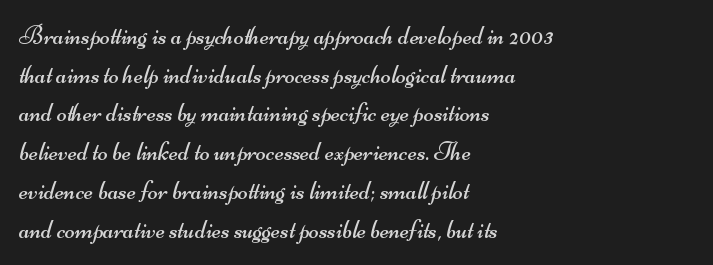
{"bold": "no", "underline": "no", "align": "left", "line_spacing": "normal", "line_spacing_ratio": 1.49, "letter_spacing": "normal", "letter_spacing_em": 0.0, "glyph_px": 26}
